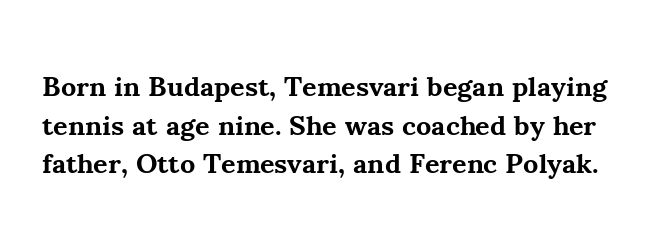
The image shows 28 px bold serif type, upright; set normal line spacing (1.38x), normal letter spacing, not underlined; medium stroke contrast and a small x-height.
